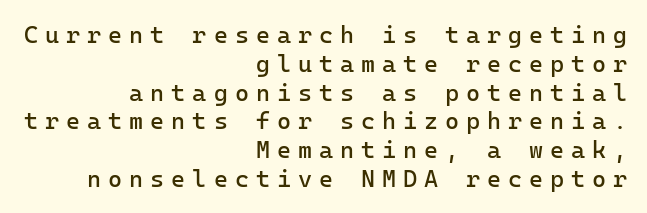
{"italic": "no", "bold": "no", "underline": "no", "align": "right", "line_spacing_ratio": 1.2, "letter_spacing": "wide", "letter_spacing_em": 0.29, "glyph_px": 24}
